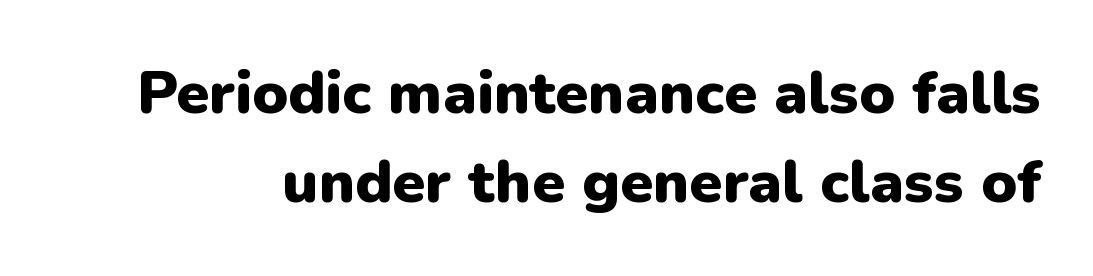
Q: Is the text bold? A: Yes.
Q: Is the text italic (slanted)? A: No, it is upright.
Q: Is the typeface a serif or a sans-serif typeface? A: Sans-serif.
Q: Is the text underlined? A: No.
Q: Is the spacing between letters normal or unusually wide? A: Normal.
Q: Is the spacing between lines tight, normal or loose? A: Normal.
Q: Width (condensed, normal, or wide)? A: Normal.
Q: Stroke contrast? A: Low.
Q: x-height? A: Medium.
Q: Monospaced? A: No.
